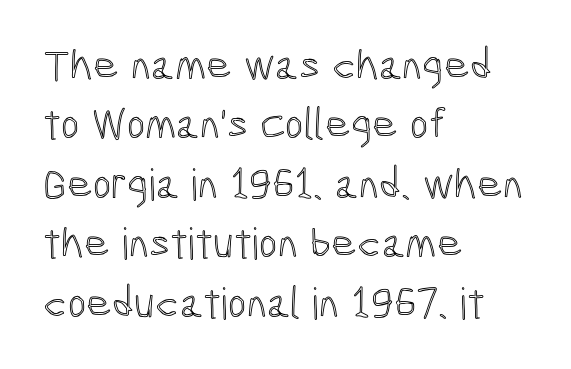
{"italic": "no", "width": "condensed", "x_height": "medium", "monospaced": "no", "underline": "no", "align": "left", "line_spacing": "normal", "line_spacing_ratio": 1.35, "letter_spacing": "normal", "letter_spacing_em": 0.0, "glyph_px": 44}
